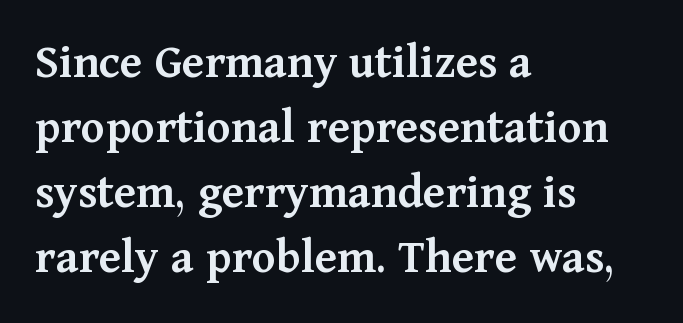
The image shows 50 px semibold serif type, upright; set left-aligned, normal line spacing (1.3x), normal letter spacing, not underlined; medium stroke contrast and a medium x-height.
